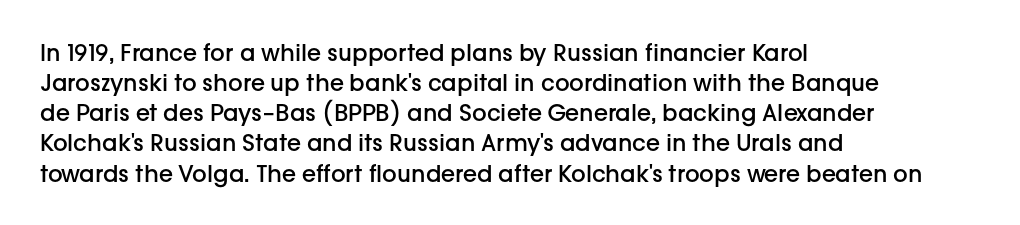
How are the letters spaced? Ordinarily, with no added tracking. Ordinary non-slanted type is in use. Notice the strokes are somewhat thickened but not fully heavy: this is a semibold. Descenders are the only things crossing below the line.
